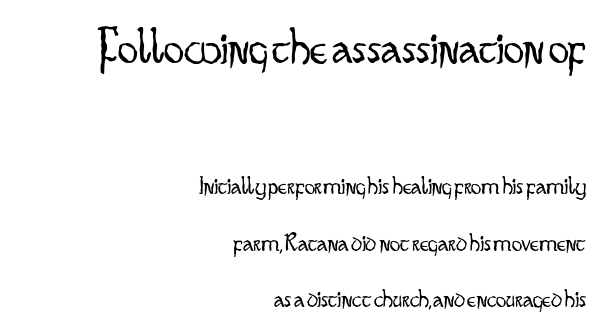
The image shows 51 px light, condensed sans-serif type, upright; set right-aligned, loose line spacing (2.17x), normal letter spacing, not underlined; the first (top) block is 1.96x larger; low stroke contrast and a small x-height.
